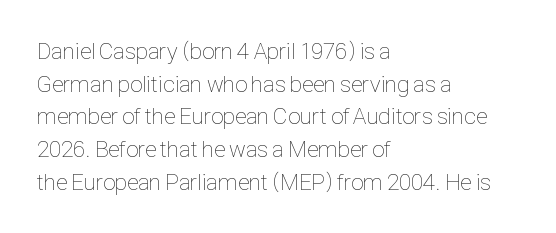
{"italic": "no", "bold": "no", "underline": "no", "align": "left", "line_spacing": "normal", "line_spacing_ratio": 1.42, "letter_spacing": "normal", "letter_spacing_em": 0.0, "glyph_px": 23}
